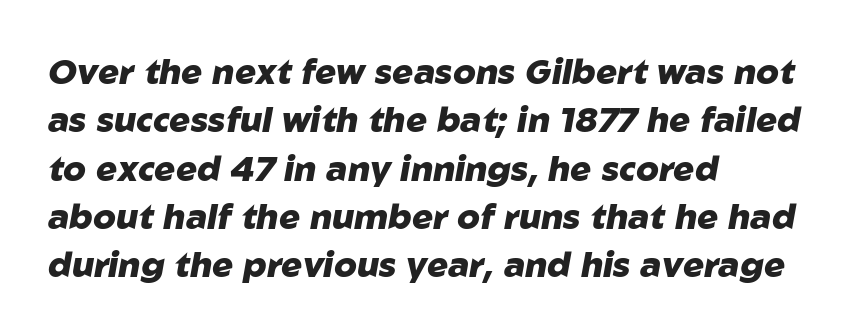
{"italic": "yes", "lean": "right", "slant_degrees": 10, "bold": "yes", "weight": "heavy", "width": "normal", "stroke_contrast": "low", "x_height": "medium", "monospaced": "no", "underline": "no", "align": "left", "line_spacing": "normal", "line_spacing_ratio": 1.38, "letter_spacing": "normal", "letter_spacing_em": 0.0, "glyph_px": 35}
